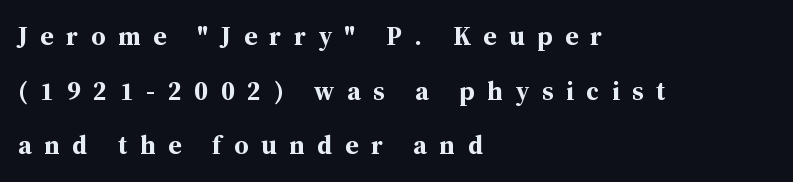
Q: Is the text bold? A: Yes.
Q: Is the text italic (slanted)? A: No, it is upright.
Q: Is the text underlined? A: No.
Q: How is the paragraph aligned? A: Left-aligned.
Q: Is the spacing between letters normal or unusually wide? A: Unusually wide.
Q: Is the spacing between lines tight, normal or loose? A: Loose.
